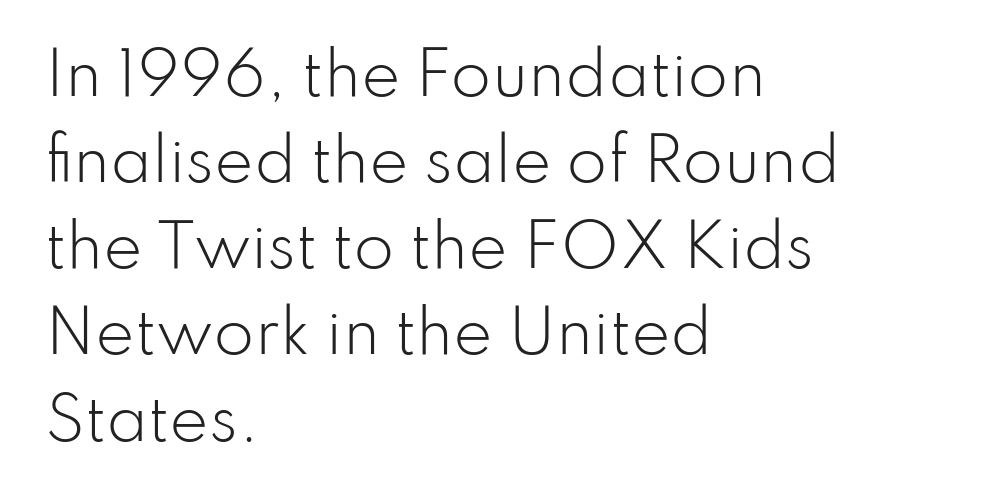
{"serif": "no", "italic": "no", "bold": "no", "weight": "light", "width": "normal", "stroke_contrast": "low", "x_height": "small", "monospaced": "no", "underline": "no", "align": "left", "line_spacing": "normal", "line_spacing_ratio": 1.46, "letter_spacing": "normal", "letter_spacing_em": 0.0, "glyph_px": 59}
